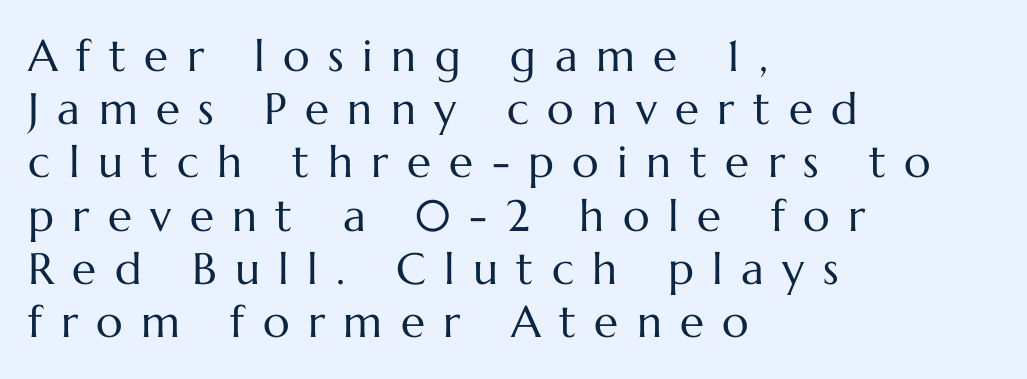
Ascenders rise straight up at ninety degrees. Character widths vary here, with narrow letters taking less room than wide ones. Here the glyphs are tracked loosely, breaking word shapes into spaced letters. Underline: absent. Weight: regular or lighter.
